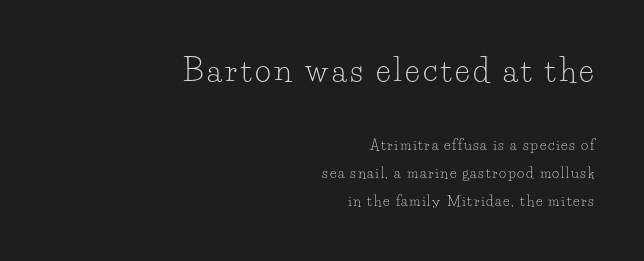
{"serif": "yes", "italic": "no", "bold": "no", "weight": "light", "width": "normal", "stroke_contrast": "low", "x_height": "small", "monospaced": "no", "underline": "no", "align": "right", "line_spacing": "loose", "line_spacing_ratio": 1.99, "larger_block": "first", "size_ratio": 2.21, "glyph_px": 31}
